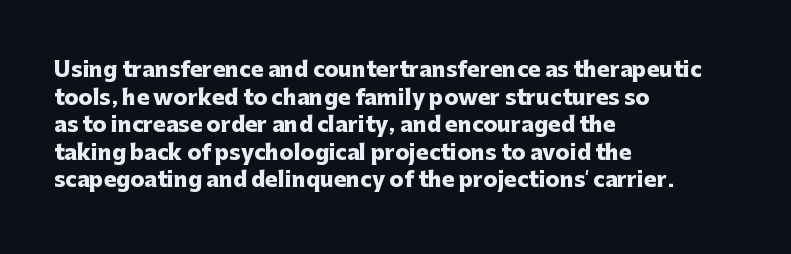
The image shows 21 px bold type, upright; set left-aligned, normal line spacing (1.31x), normal letter spacing, not underlined.
